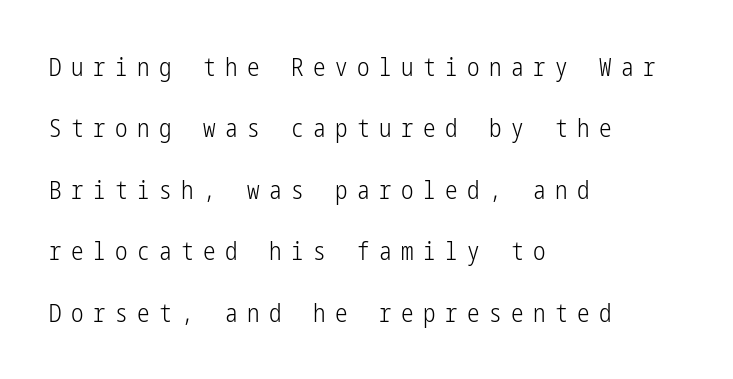
{"italic": "no", "bold": "no", "underline": "no", "align": "left", "line_spacing": "loose", "line_spacing_ratio": 2.46, "letter_spacing": "wide", "letter_spacing_em": 0.38, "glyph_px": 25}
